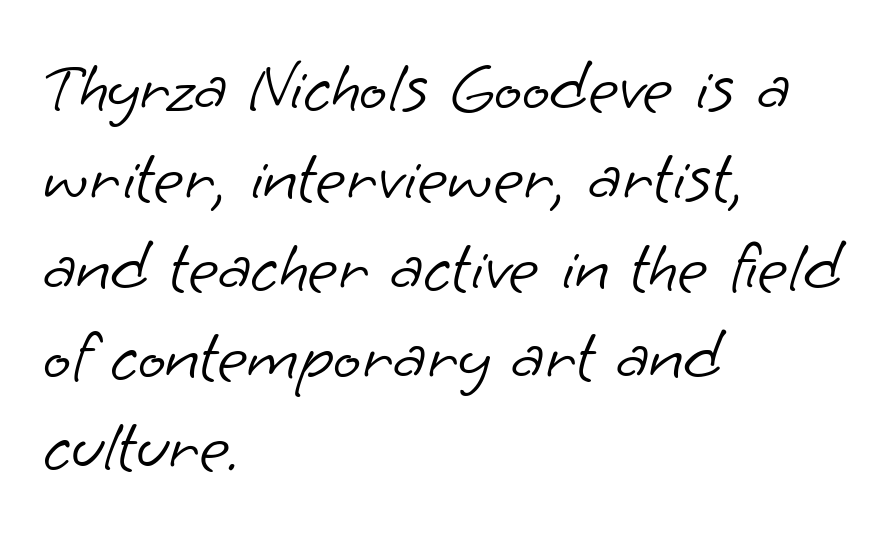
The image shows 73 px light sans-serif type; set left-aligned, line spacing 1.23x, normal letter spacing, not underlined; low stroke contrast and a small x-height.
